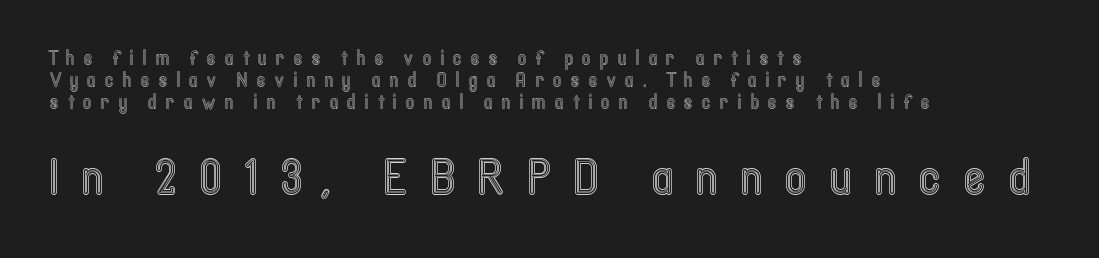
The image shows 50 px condensed type, upright; set left-aligned, tight line spacing (1.11x), unusually wide letter spacing (+0.47 em), not underlined; the second (bottom) block is 2.5x larger; a medium x-height.
